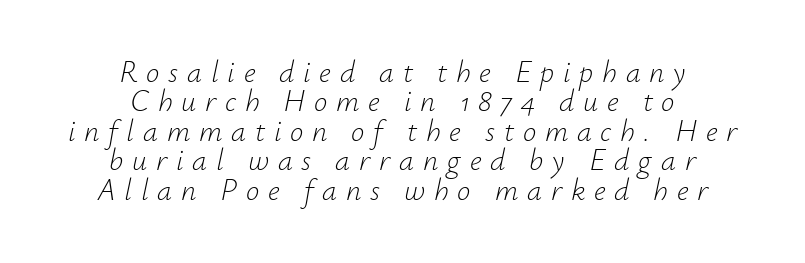
Q: Is the text bold? A: No.
Q: Is the text italic (slanted)? A: Yes, it leans right by about 12 degrees.
Q: Is the text underlined? A: No.
Q: How is the paragraph aligned? A: Centered.
Q: Is the spacing between letters normal or unusually wide? A: Unusually wide.
Q: Is the spacing between lines tight, normal or loose? A: Tight.
Q: Width (condensed, normal, or wide)? A: Normal.
Q: Stroke contrast? A: Low.
Q: x-height? A: Small.
Q: Monospaced? A: No.
